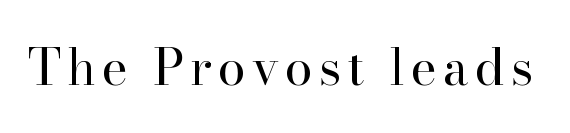
Serifs: yes, visible at the terminals of the letterforms. Note the varied advance widths — an 'i' is clearly narrower than an 'm'. Check the space under the baseline: it is left empty. Every stem runs plumb, perpendicular to the baseline.
